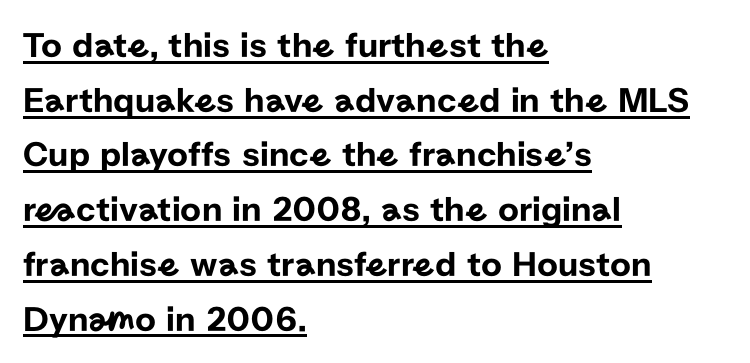
{"serif": "no", "italic": "no", "width": "normal", "stroke_contrast": "low", "x_height": "medium", "monospaced": "no", "underline": "yes", "align": "left", "line_spacing": "normal", "line_spacing_ratio": 1.52, "letter_spacing": "normal", "letter_spacing_em": 0.0, "glyph_px": 36}
